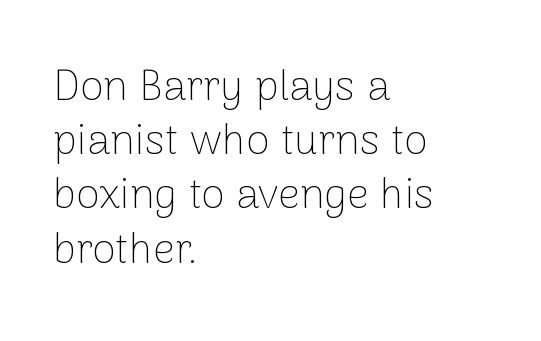
Every row of glyphs begins at an identical x-position on the left. Does the leading feel generous? No, just average. A clean baseline with only descenders dipping below it. You could not count columns in this text — the font is proportionally spaced. The lettering holds an erect, upright posture throughout. The passage shown has conventional tracking throughout.
